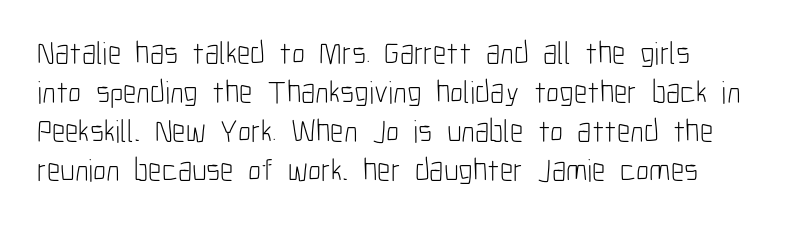
{"serif": "no", "italic": "no", "bold": "no", "weight": "light", "width": "condensed", "stroke_contrast": "low", "x_height": "medium", "monospaced": "no", "underline": "no", "align": "left", "line_spacing_ratio": 1.22, "letter_spacing": "normal", "letter_spacing_em": 0.0, "glyph_px": 32}
